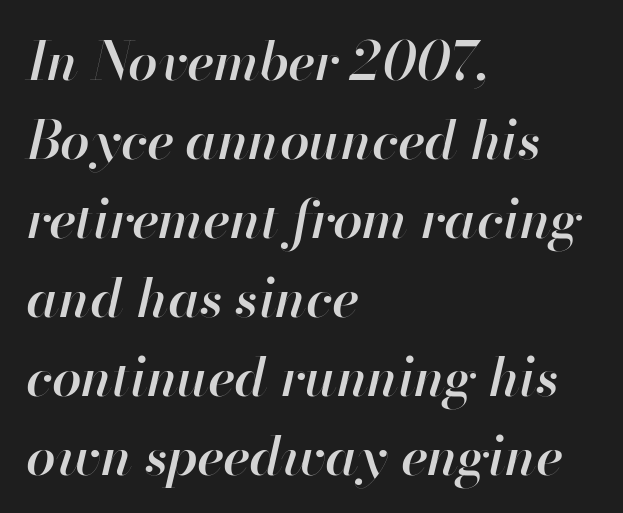
{"italic": "yes", "lean": "right", "slant_degrees": 13, "bold": "semi", "weight": "semibold", "width": "normal", "stroke_contrast": "high", "x_height": "small", "monospaced": "no", "underline": "no", "align": "left", "line_spacing": "normal", "line_spacing_ratio": 1.49, "letter_spacing": "normal", "letter_spacing_em": 0.0, "glyph_px": 53}
